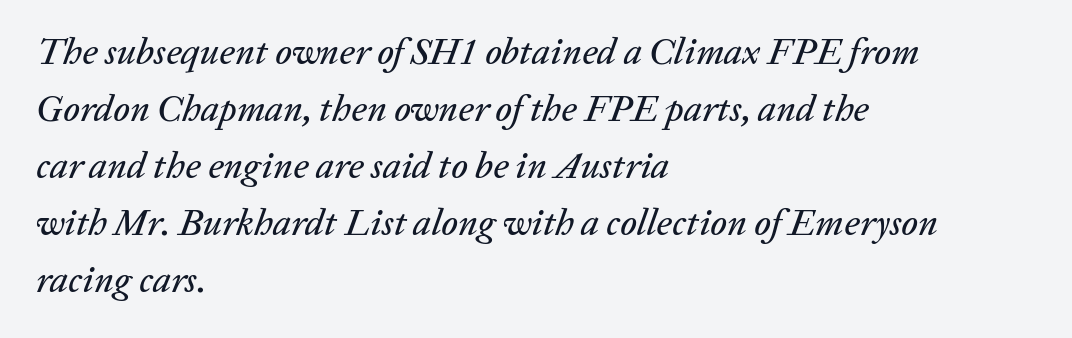
{"italic": "yes", "lean": "right", "slant_degrees": 20, "width": "normal", "stroke_contrast": "low", "x_height": "medium", "monospaced": "no", "underline": "no", "align": "left", "line_spacing": "normal", "line_spacing_ratio": 1.54, "letter_spacing": "normal", "letter_spacing_em": 0.0, "glyph_px": 37}
